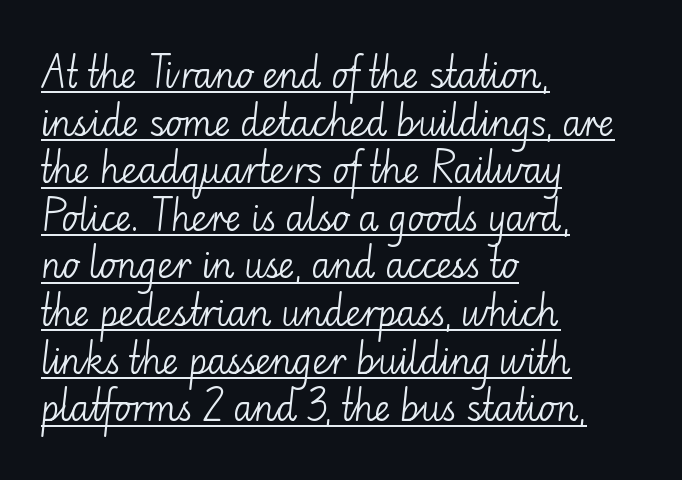
Notice how the passage keeps a crisp vertical edge on the left only. A quiet, ordinary-to-light weight characterises the typeface. Underlining? Definitely there. The block of text has a typical density, with ordinary space between rows. Examine the stroke ends and you'll find no serifs.
